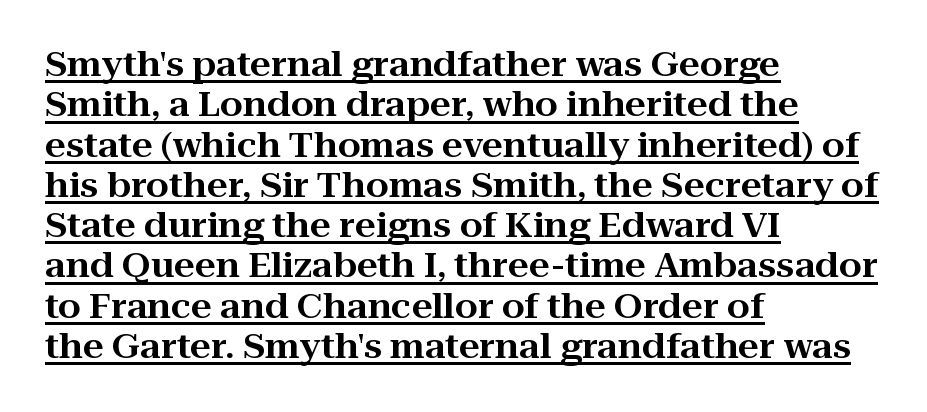
Q: Is the text italic (slanted)? A: No, it is upright.
Q: Is the typeface a serif or a sans-serif typeface? A: Serif.
Q: Is the text underlined? A: Yes.
Q: How is the paragraph aligned? A: Left-aligned.
Q: Is the spacing between letters normal or unusually wide? A: Normal.
Q: Width (condensed, normal, or wide)? A: Wide.
Q: Stroke contrast? A: High.
Q: x-height? A: Medium.
Q: Monospaced? A: No.
